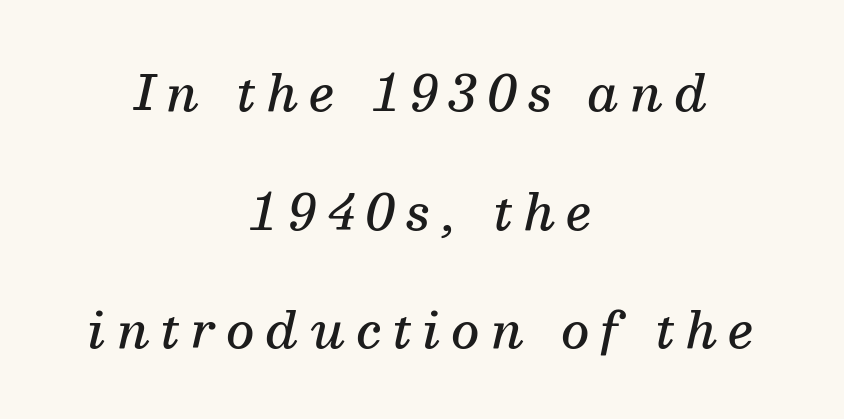
Q: Is the text bold? A: Semi-bold.
Q: Is the text italic (slanted)? A: Yes, it leans right by about 13 degrees.
Q: Is the typeface a serif or a sans-serif typeface? A: Serif.
Q: Is the text underlined? A: No.
Q: How is the paragraph aligned? A: Centered.
Q: Is the spacing between letters normal or unusually wide? A: Unusually wide.
Q: Is the spacing between lines tight, normal or loose? A: Loose.
Q: Width (condensed, normal, or wide)? A: Normal.
Q: Stroke contrast? A: Medium.
Q: x-height? A: Medium.
Q: Monospaced? A: No.
